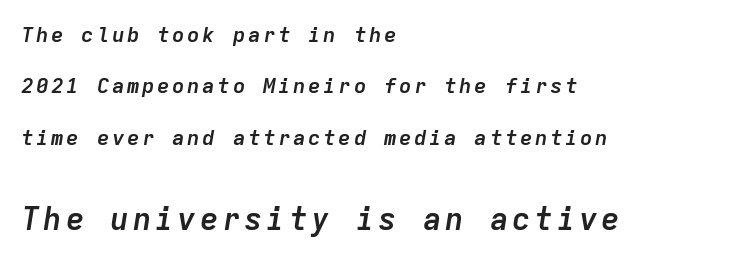
The image shows 31 px semibold type, italic (leaning right), monospaced; set left-aligned, loose line spacing (2.45x), not underlined; the second (bottom) block is 1.48x larger; low stroke contrast and a medium x-height.
